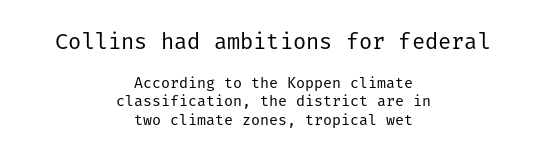
Italic? Not at all — the glyphs are vertical. The designer gave the opening block more size than the closing block. Descender tails drop into unmarked territory. The strokes are not fattened; the text isn't bold.
